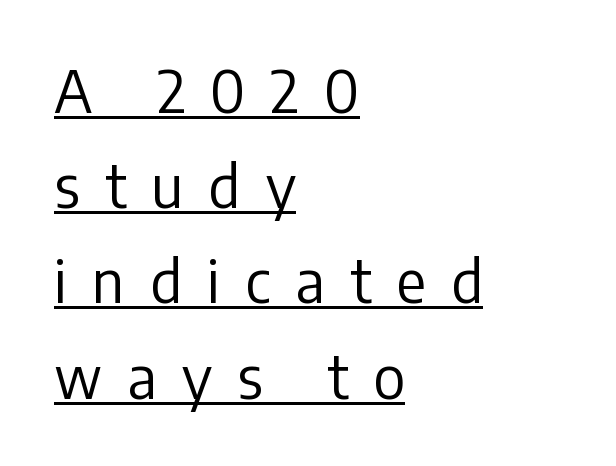
The image shows 57 px regular-weight sans-serif type, upright; set left-aligned, normal line spacing (1.67x), unusually wide letter spacing (+0.44 em), underlined; low stroke contrast and a medium x-height.
